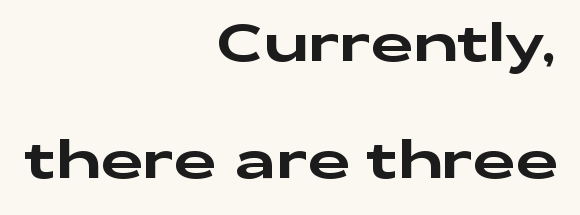
{"serif": "no", "italic": "no", "width": "wide", "stroke_contrast": "low", "x_height": "medium", "monospaced": "no", "underline": "no", "align": "right", "line_spacing": "loose", "line_spacing_ratio": 2.21, "letter_spacing": "normal", "letter_spacing_em": 0.0, "glyph_px": 53}
